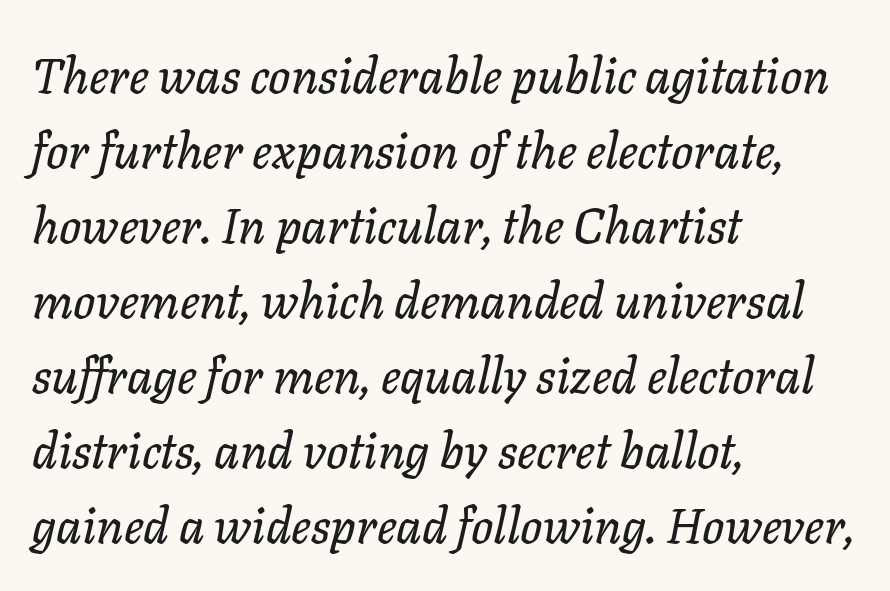
Q: Is the text italic (slanted)? A: Yes, it leans right by about 11 degrees.
Q: Is the text underlined? A: No.
Q: How is the paragraph aligned? A: Left-aligned.
Q: Is the spacing between letters normal or unusually wide? A: Normal.
Q: Is the spacing between lines tight, normal or loose? A: Normal.
Q: Width (condensed, normal, or wide)? A: Normal.
Q: Stroke contrast? A: Low.
Q: x-height? A: Medium.
Q: Monospaced? A: No.
